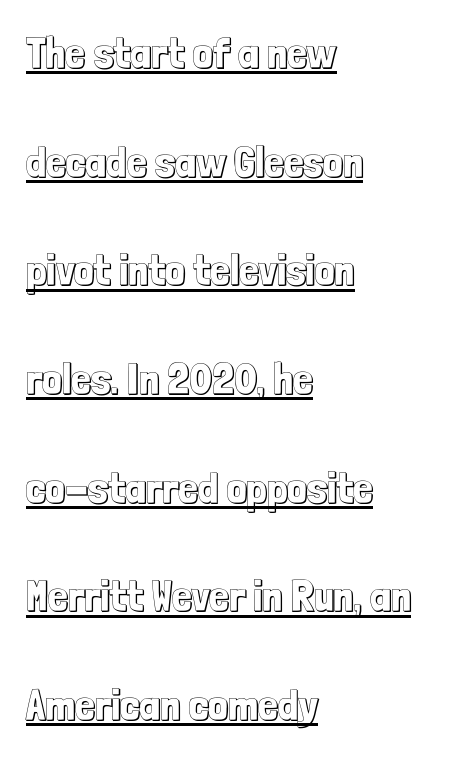
The image shows 44 px condensed type, upright; set left-aligned, loose line spacing (2.47x), normal letter spacing, underlined; a medium x-height.
